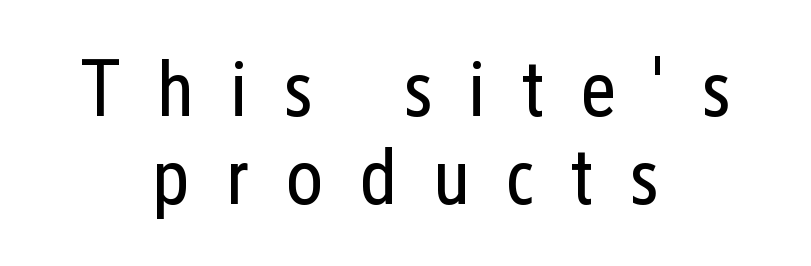
A roman cut, with each character standing at attention. The rag falls on both sides of this text block equally. The letters advance in unequal steps, a hallmark of proportional type. Is the type heavy? It reads as light-to-regular instead. A typesetter would call this heavily tracked-out type.
